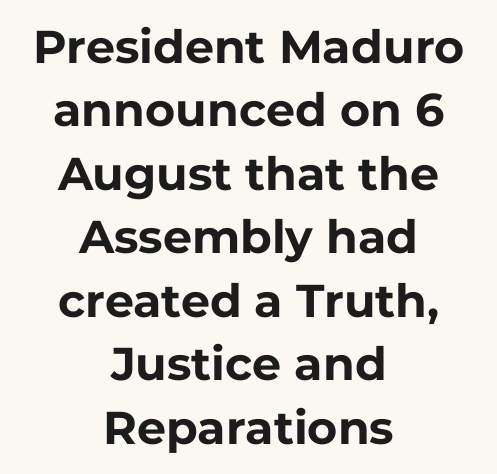
{"serif": "no", "italic": "no", "bold": "yes", "weight": "bold", "width": "normal", "stroke_contrast": "low", "x_height": "medium", "monospaced": "no", "underline": "no", "align": "center", "line_spacing": "normal", "line_spacing_ratio": 1.38, "letter_spacing": "normal", "letter_spacing_em": 0.0, "glyph_px": 46}
